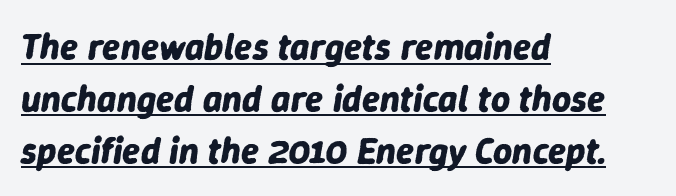
{"italic": "yes", "lean": "right", "slant_degrees": 9, "bold": "yes", "weight": "bold", "width": "normal", "stroke_contrast": "low", "x_height": "medium", "monospaced": "no", "underline": "yes", "align": "left", "line_spacing": "normal", "line_spacing_ratio": 1.4, "letter_spacing": "normal", "letter_spacing_em": 0.0, "glyph_px": 37}
